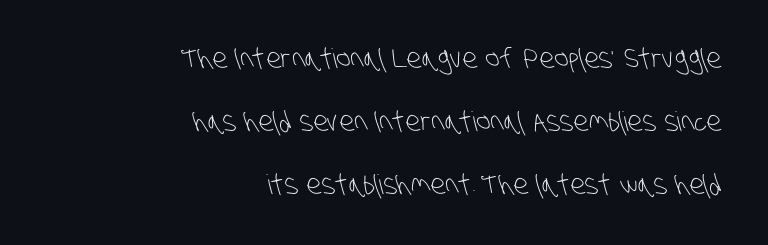
Q: Is the text bold? A: No.
Q: Is the text underlined? A: No.
Q: How is the paragraph aligned? A: Right-aligned.
Q: Is the spacing between letters normal or unusually wide? A: Normal.
Q: Is the spacing between lines tight, normal or loose? A: Loose.
